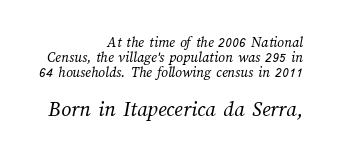
{"bold": "no", "underline": "no", "align": "right", "line_spacing": "tight", "line_spacing_ratio": 1.01, "letter_spacing": "normal", "letter_spacing_em": 0.0, "larger_block": "second", "size_ratio": 1.47, "glyph_px": 22}
